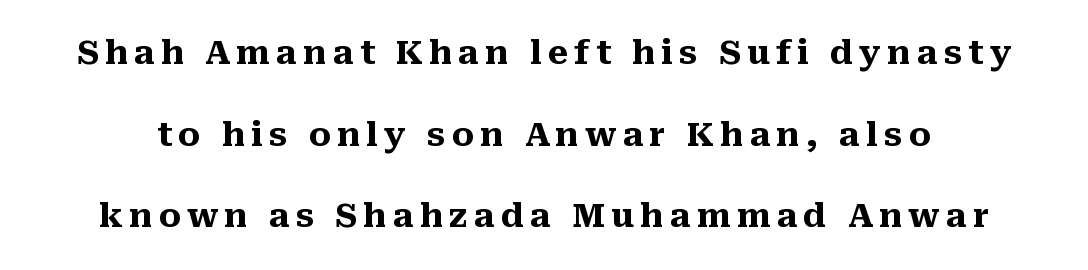
Q: Is the text bold? A: Yes.
Q: Is the text italic (slanted)? A: No, it is upright.
Q: Is the typeface a serif or a sans-serif typeface? A: Serif.
Q: Is the text underlined? A: No.
Q: Is the spacing between lines tight, normal or loose? A: Loose.
Q: Width (condensed, normal, or wide)? A: Normal.
Q: Stroke contrast? A: Medium.
Q: x-height? A: Medium.
Q: Monospaced? A: No.
